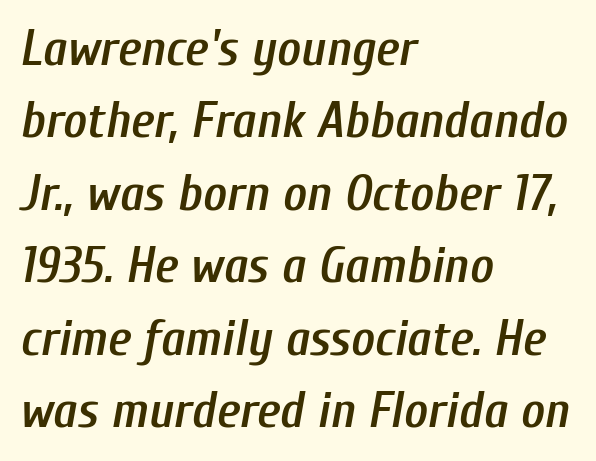
Q: Is the text bold? A: Semi-bold.
Q: Is the text italic (slanted)? A: Yes, it leans right by about 10 degrees.
Q: Is the text underlined? A: No.
Q: How is the paragraph aligned? A: Left-aligned.
Q: Is the spacing between letters normal or unusually wide? A: Normal.
Q: Is the spacing between lines tight, normal or loose? A: Normal.
Q: Width (condensed, normal, or wide)? A: Condensed.
Q: Stroke contrast? A: Low.
Q: x-height? A: Medium.
Q: Monospaced? A: No.
